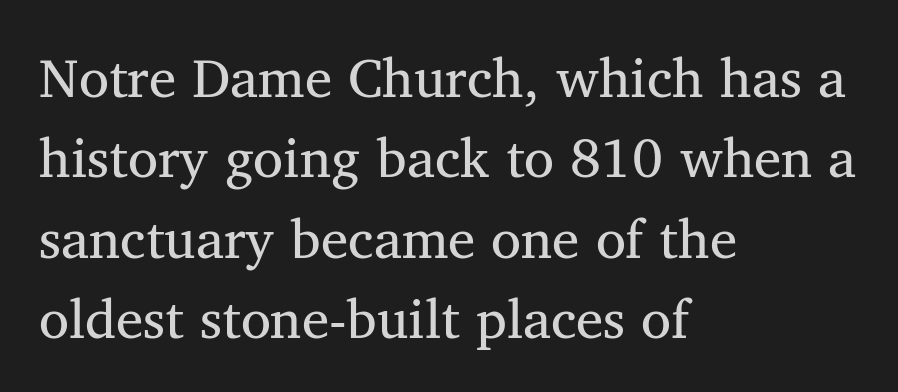
Q: Is the text bold? A: No.
Q: Is the text italic (slanted)? A: No, it is upright.
Q: Is the typeface a serif or a sans-serif typeface? A: Serif.
Q: Is the text underlined? A: No.
Q: How is the paragraph aligned? A: Left-aligned.
Q: Is the spacing between letters normal or unusually wide? A: Normal.
Q: Is the spacing between lines tight, normal or loose? A: Normal.
Q: Width (condensed, normal, or wide)? A: Normal.
Q: Stroke contrast? A: Medium.
Q: x-height? A: Medium.
Q: Monospaced? A: No.
